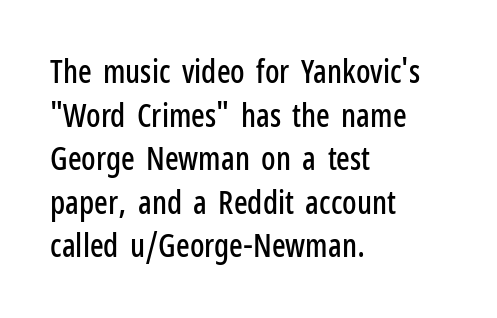
Q: Is the text italic (slanted)? A: No, it is upright.
Q: Is the typeface a serif or a sans-serif typeface? A: Sans-serif.
Q: Is the text underlined? A: No.
Q: How is the paragraph aligned? A: Left-aligned.
Q: Is the spacing between letters normal or unusually wide? A: Normal.
Q: Is the spacing between lines tight, normal or loose? A: Normal.
Q: Width (condensed, normal, or wide)? A: Condensed.
Q: Stroke contrast? A: Low.
Q: x-height? A: Medium.
Q: Monospaced? A: No.
